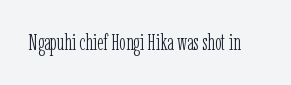
Q: Is the text bold? A: No.
Q: Is the text italic (slanted)? A: No, it is upright.
Q: Is the text underlined? A: No.
Q: Is the spacing between letters normal or unusually wide? A: Normal.
